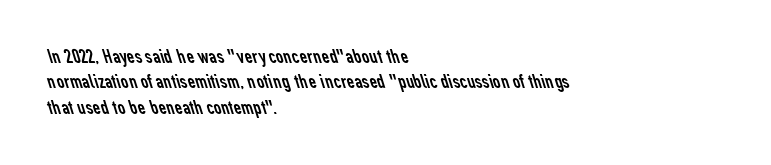
Stem width sits at or under what a default text font uses. Underline: absent. Does extra space separate the letters? No, they use regular spacing. Left-aligned paragraph, ragged on the right.
